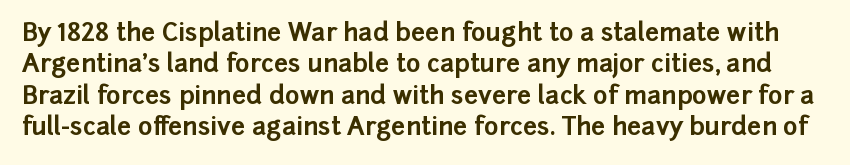
Q: Is the text bold? A: Yes.
Q: Is the text italic (slanted)? A: No, it is upright.
Q: Is the text underlined? A: No.
Q: Is the spacing between letters normal or unusually wide? A: Normal.
Q: Is the spacing between lines tight, normal or loose? A: Normal.
